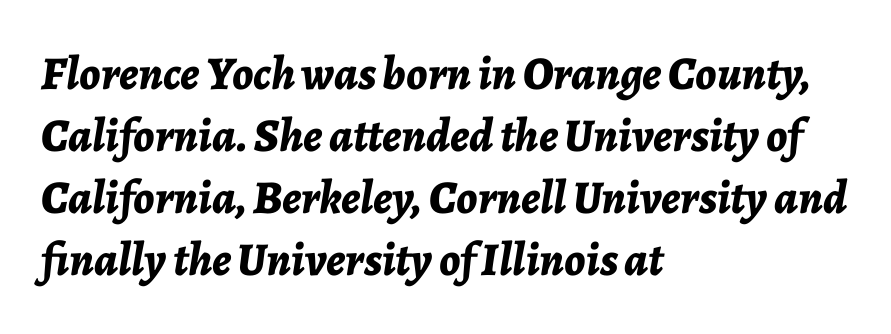
{"italic": "yes", "lean": "right", "slant_degrees": 7, "bold": "yes", "weight": "bold", "width": "normal", "stroke_contrast": "low", "x_height": "medium", "monospaced": "no", "underline": "no", "align": "left", "line_spacing": "normal", "line_spacing_ratio": 1.32, "letter_spacing": "normal", "letter_spacing_em": 0.0, "glyph_px": 47}
